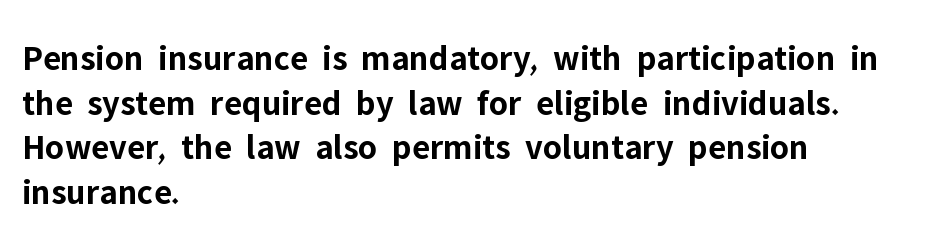
This sample uses plain, unmodified letter spacing. Horizontal alignment here is leftward, the default for most running prose. Varying glyph widths throughout — classic text-font behaviour. The gap between lines stays unmarked. Tall strokes in this sample are plumb rather than angled.
